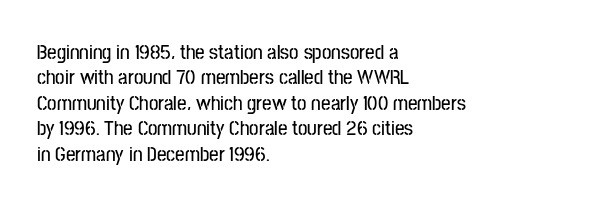
Short and long lines alike share a common starting point at left. Letters rest on an invisible, unmarked baseline. No extra tracking has been applied to these lines. Is there any slant? The stems are plumb.
